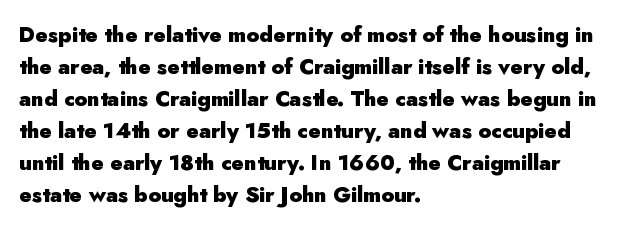
{"italic": "no", "bold": "yes", "underline": "no", "align": "left", "line_spacing": "normal", "line_spacing_ratio": 1.52, "letter_spacing": "normal", "letter_spacing_em": 0.0, "glyph_px": 21}
